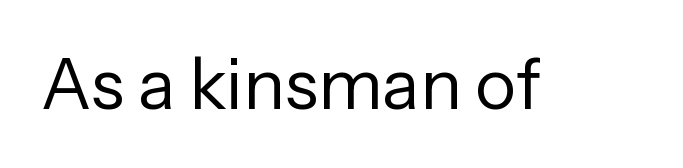
Vertical stems look standard width or narrower in stroke. The glyphs are unaccompanied by any horizontal stroke below them. Unlike italic type, these characters show no tilt at all. Honestly, the letter spacing is just normal — you wouldn't notice it. Varying glyph widths throughout — classic text-font behaviour.
